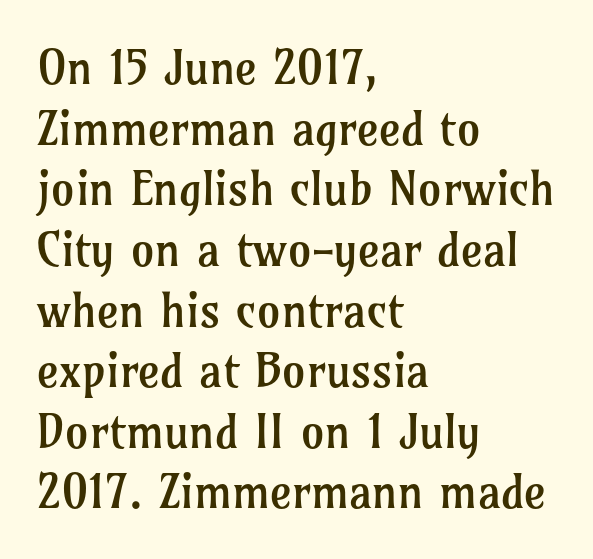
Horizontal bands of white between lines are of average thickness. Proportional: the letters do not fall into vertical columns. Line starts are locked; line ends wander. Typographically, this falls in the serif category. Bare-footed words on every line. Stroke mass is kept to a normal reading level or below.
